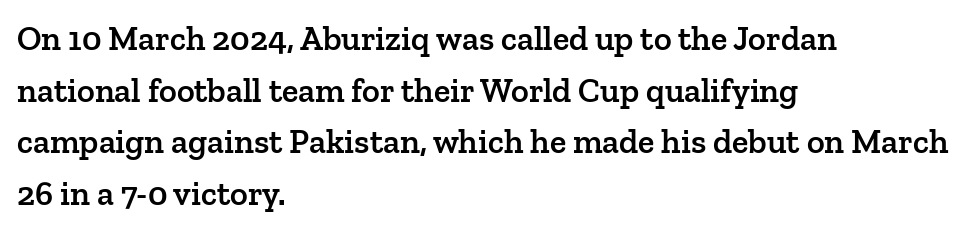
{"serif": "yes", "italic": "no", "bold": "semi", "weight": "semibold", "width": "normal", "stroke_contrast": "low", "x_height": "medium", "monospaced": "no", "underline": "no", "align": "left", "line_spacing": "normal", "line_spacing_ratio": 1.52, "letter_spacing": "normal", "letter_spacing_em": 0.0, "glyph_px": 34}
